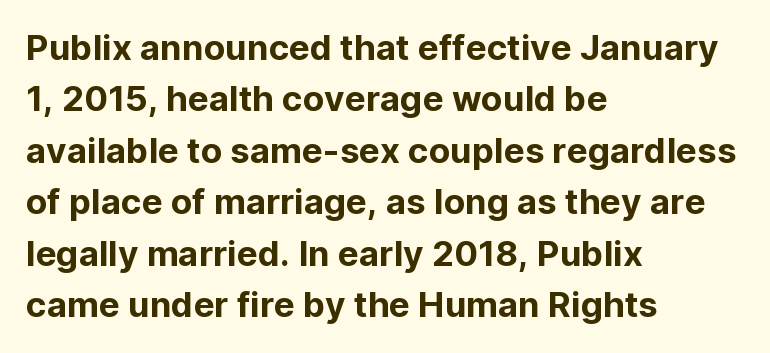
{"serif": "no", "italic": "no", "width": "normal", "stroke_contrast": "low", "x_height": "medium", "monospaced": "no", "underline": "no", "align": "left", "line_spacing": "normal", "line_spacing_ratio": 1.47, "letter_spacing": "normal", "letter_spacing_em": 0.0, "glyph_px": 35}
